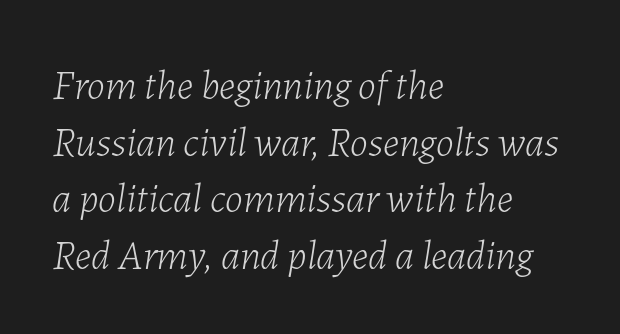
Regular leading. In terms of posture, this sample is oblique. Between one letter and the next there's only the usual sliver of space. Ink coverage per letter is moderate at most. The strip under each line holds only bare page. These lines are rendered in a variable-pitch font.
